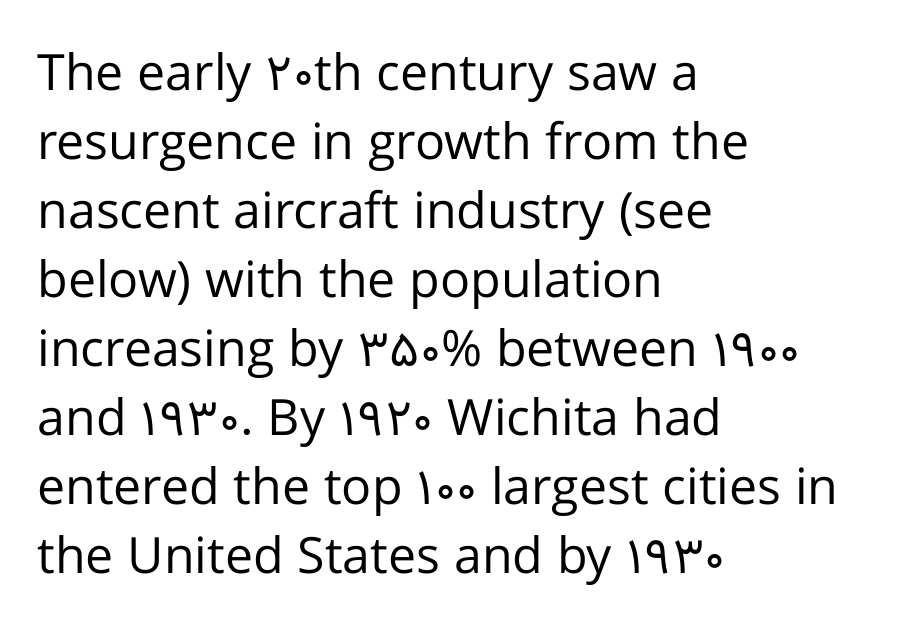
Here the glyphs are tracked normally, forming tight word shapes. These lines were composed using upright roman letters. The compositor pushed each line to the left boundary. A typesetter would call this proportional, since set widths differ per character. This is not heavy type; no bold has been used. The area under the type is left untouched.
